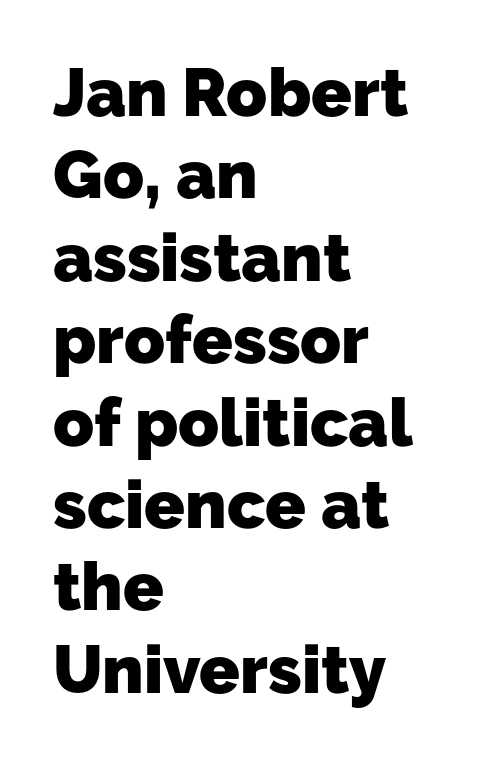
Underlining? Definitely not there. Is the block centered? No — it sits flush against the left margin. Proportional: the letters do not fall into vertical columns. Words appear dense and cohesive because spacing is normal. Typesetter's note: full bold, strokes at maximum text heaviness. Regarding serifs, this sample does without them.
